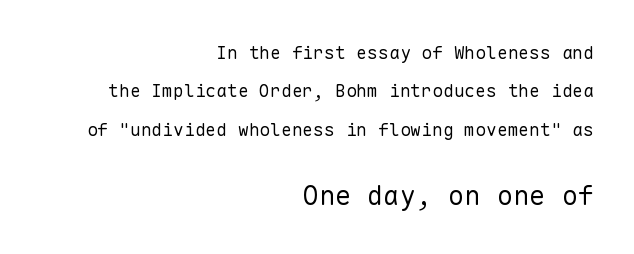
The image shows 27 px text type, upright; set right-aligned, loose line spacing (2.13x), normal letter spacing, not underlined; the second (bottom) block is 1.5x larger.
